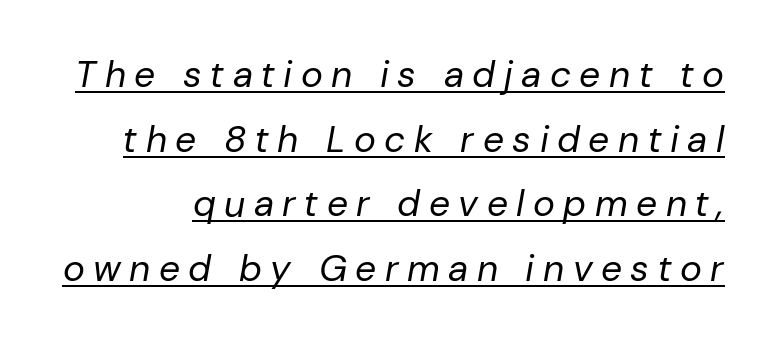
{"italic": "yes", "lean": "right", "slant_degrees": 10, "bold": "no", "weight": "regular", "width": "normal", "stroke_contrast": "low", "x_height": "medium", "monospaced": "no", "underline": "yes", "line_spacing_ratio": 1.75, "letter_spacing": "wide", "letter_spacing_em": 0.23, "glyph_px": 37}
